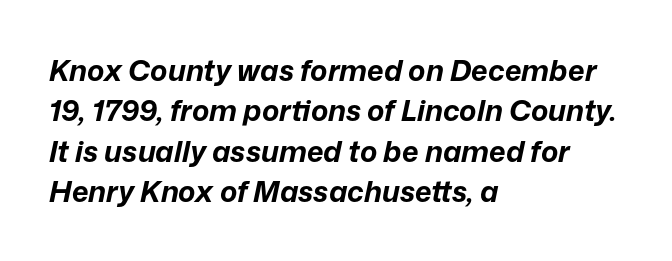
The image shows 29 px bold type, italic (leaning right); set left-aligned, normal line spacing (1.39x), normal letter spacing, not underlined; low stroke contrast and a medium x-height.
